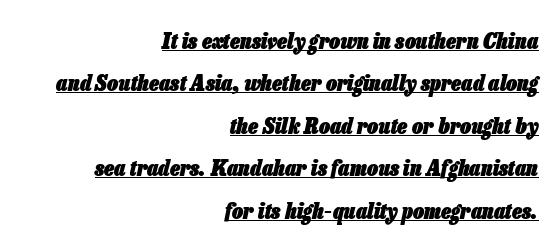
Is the letter spacing exaggerated? No — it looks like the ordinary default. The axis of the letterforms is tilted away from vertical. Rows of type keep a wide berth in the vertical direction. Notice how a bar underscores the lettering throughout. Chunky letters — that's bold for sure. This rendering uses right alignment, leaving the left contour irregular.
